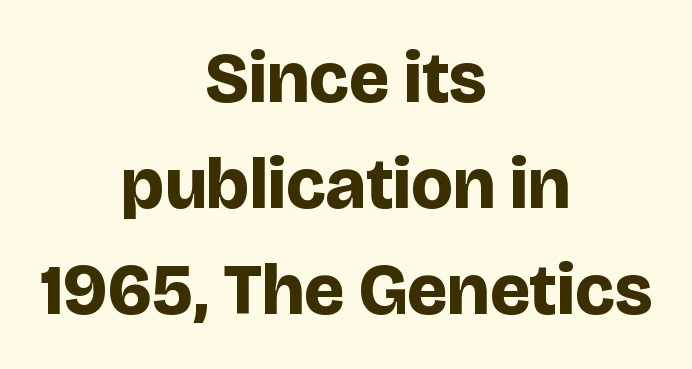
The image shows 72 px bold sans-serif type, upright; set centered, normal line spacing (1.47x), normal letter spacing, not underlined; low stroke contrast and a large x-height.
